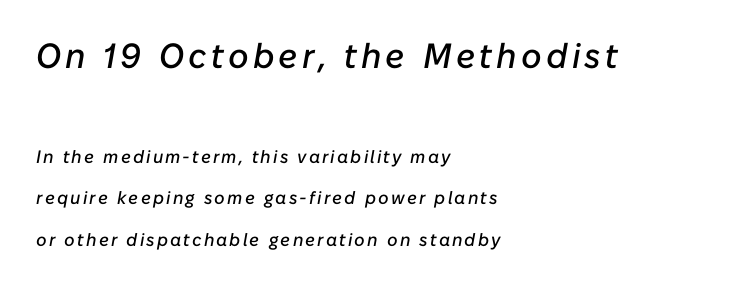
Which margin do the lines hug? The left one — the right edge is uneven. The strip under each line holds only bare page. The specimen reads as italic at a glance. Summary of vertical rhythm: relaxed, with wide interline spacing. A typesetter would call this proportional, since set widths differ per character.
